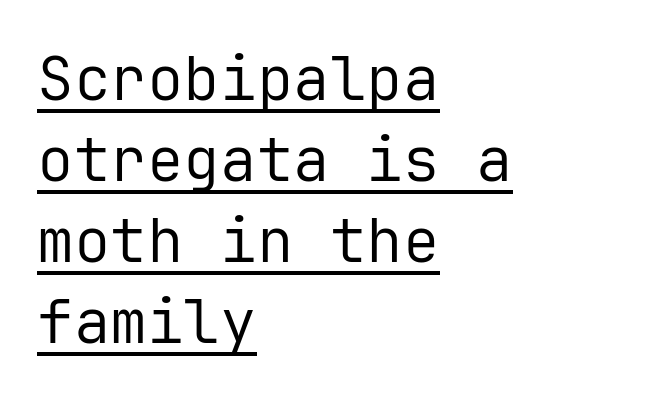
What stands out about the letter spacing? Nothing — it is the standard amount. Note the uniform advance width — an 'i' takes as much space as an 'm'. This is the regular roman posture of the typeface. The face used here is a sans, in the tradition of grotesques and geometrics. Compared with undecorated copy, this sample adds a rule below the words.
